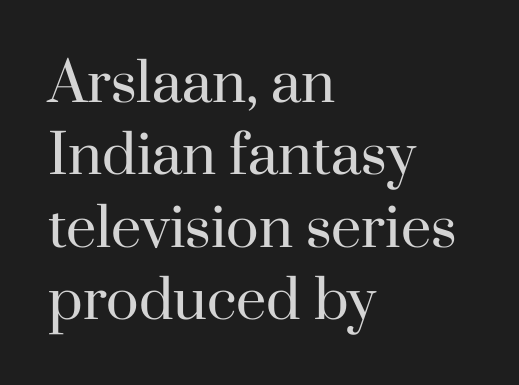
Students, observe: this is what conventionally led text looks like. The space directly below the letters is spotless. Reading down the block, your eye returns to a fixed left position each line. Stroke thickness stays within the range of a standard reading face or lighter. Unlike italic type, these characters show no tilt at all. The passage shown has conventional tracking throughout.
